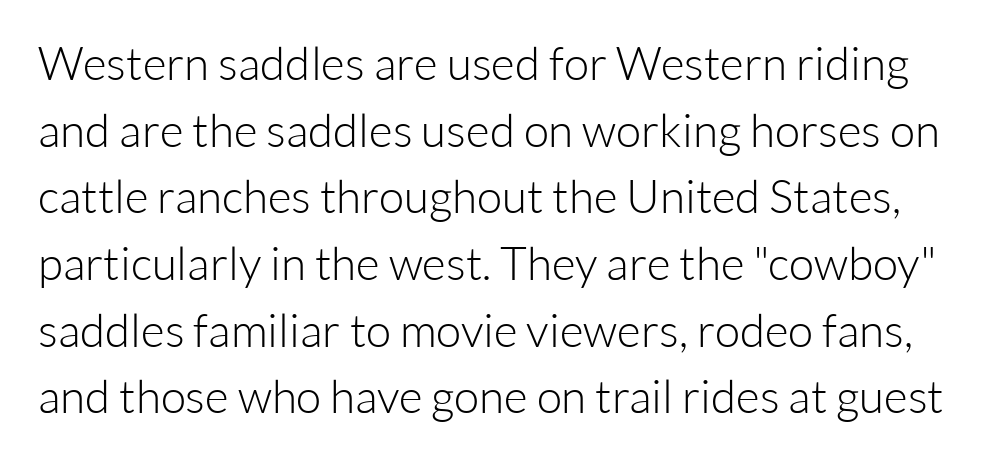
{"serif": "no", "italic": "no", "bold": "no", "weight": "light", "width": "normal", "stroke_contrast": "low", "x_height": "medium", "monospaced": "no", "underline": "no", "line_spacing": "normal", "line_spacing_ratio": 1.45, "letter_spacing": "normal", "letter_spacing_em": 0.0, "glyph_px": 46}
